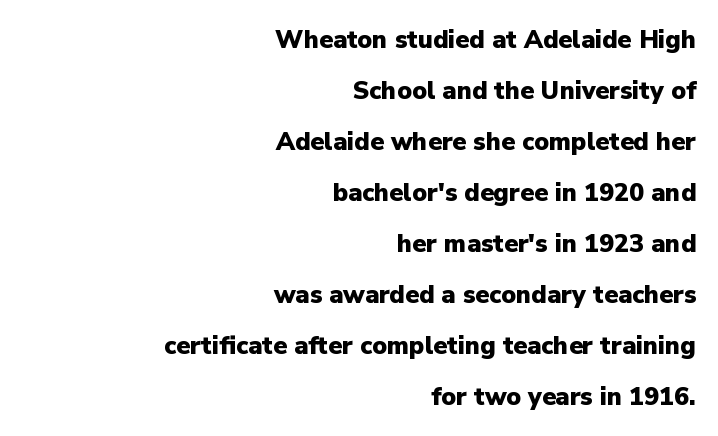
The image shows 25 px bold type, upright; set right-aligned, loose line spacing (2.04x), normal letter spacing, not underlined.
